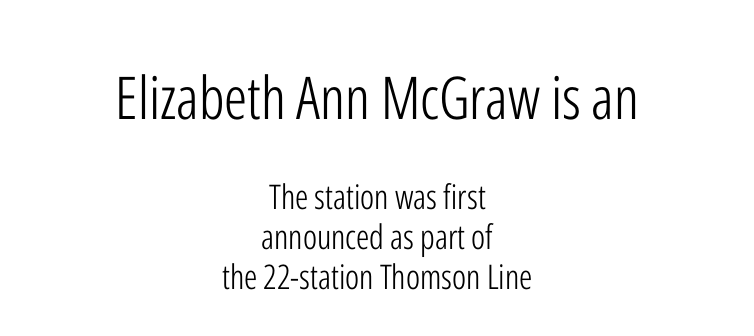
No chunkiness to these letters — they're not bold. Between one letter and the next there's only the usual sliver of space. I'd call this a sans setting — the letters go barefoot. The designer gave the opening block more size than the closing block.
